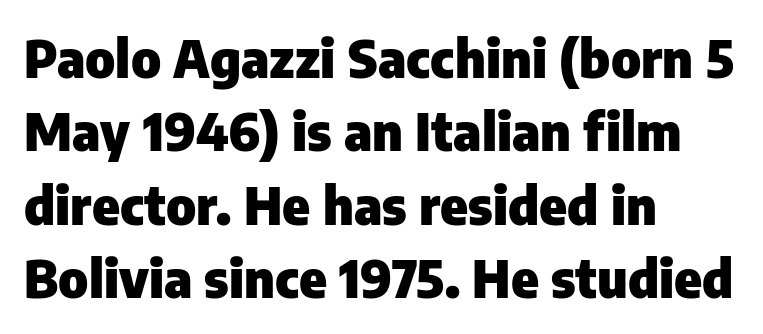
The image shows 52 px heavy sans-serif type, upright; set left-aligned, normal line spacing (1.41x), normal letter spacing, not underlined; low stroke contrast and a medium x-height.
